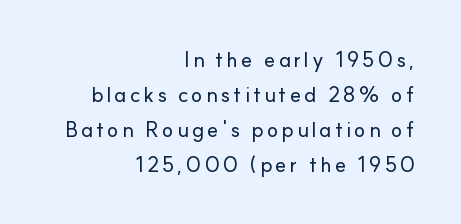
Q: Is the text italic (slanted)? A: No, it is upright.
Q: Is the text underlined? A: No.
Q: How is the paragraph aligned? A: Right-aligned.
Q: Is the spacing between lines tight, normal or loose? A: Normal.
